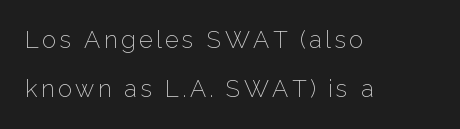
Left-aligned paragraph, ragged on the right. The strip under each line holds only bare page. The face looks like a standard text weight, possibly lighter. Leading is clearly above the norm, producing a sparse column. The axis of the letterforms is exactly vertical.
